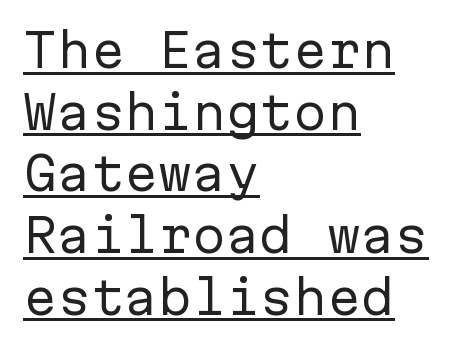
Q: Is the text bold? A: No.
Q: Is the text italic (slanted)? A: No, it is upright.
Q: Is the typeface a serif or a sans-serif typeface? A: Sans-serif.
Q: Is the text underlined? A: Yes.
Q: How is the paragraph aligned? A: Left-aligned.
Q: Is the spacing between letters normal or unusually wide? A: Normal.
Q: Is the spacing between lines tight, normal or loose? A: Normal.
Q: Width (condensed, normal, or wide)? A: Normal.
Q: Stroke contrast? A: Low.
Q: x-height? A: Medium.
Q: Monospaced? A: Yes.
